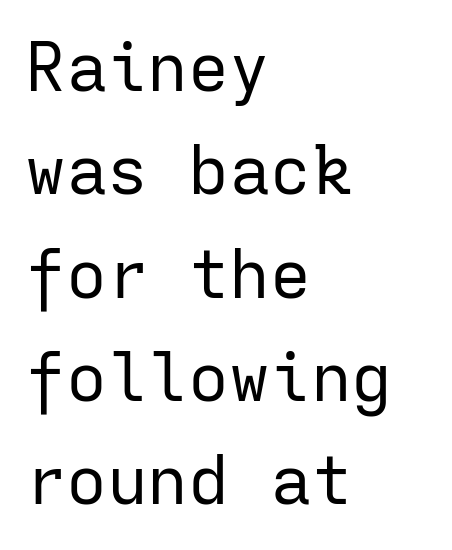
Q: Is the text bold? A: No.
Q: Is the text italic (slanted)? A: No, it is upright.
Q: Is the typeface a serif or a sans-serif typeface? A: Sans-serif.
Q: Is the text underlined? A: No.
Q: How is the paragraph aligned? A: Left-aligned.
Q: Is the spacing between letters normal or unusually wide? A: Normal.
Q: Is the spacing between lines tight, normal or loose? A: Normal.
Q: Width (condensed, normal, or wide)? A: Normal.
Q: Stroke contrast? A: Low.
Q: x-height? A: Medium.
Q: Monospaced? A: Yes.
